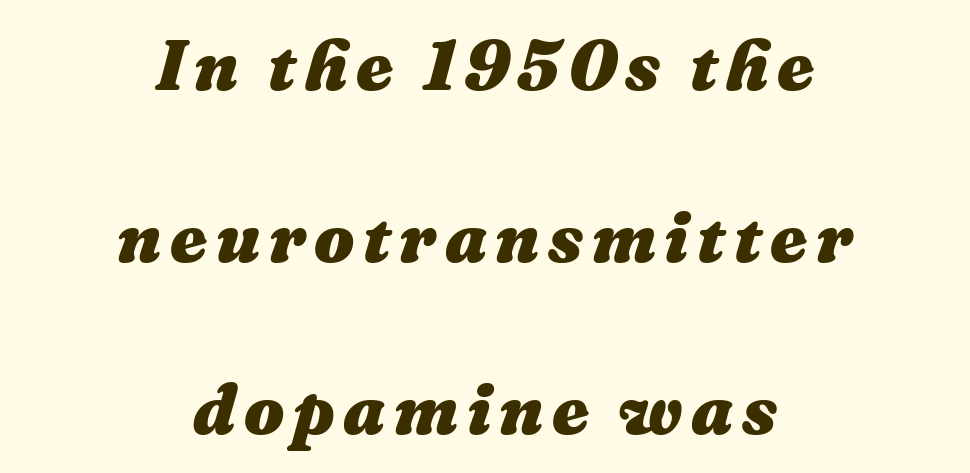
Q: Is the text bold? A: Yes.
Q: Is the text italic (slanted)? A: Yes, it leans right by about 16 degrees.
Q: Is the text underlined? A: No.
Q: How is the paragraph aligned? A: Centered.
Q: Is the spacing between lines tight, normal or loose? A: Loose.
Q: Width (condensed, normal, or wide)? A: Normal.
Q: Stroke contrast? A: Medium.
Q: x-height? A: Medium.
Q: Monospaced? A: No.
